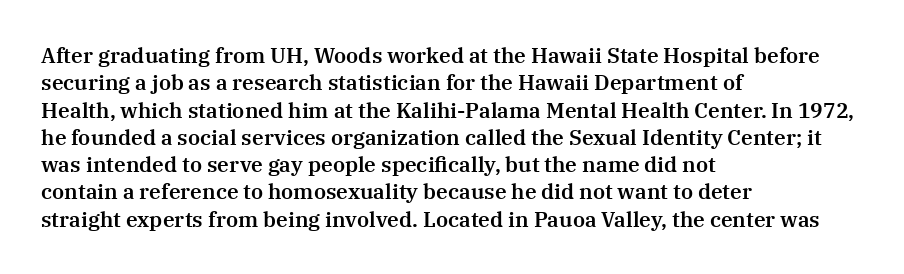
You could call the tracking neutral — neither tight nor loose. Honestly, there is no underline to notice here at all. This is roman type, the default non-slanted kind. Compared with a centered layout, this one pins lines to the left instead. Interline gaps are of average width in this sample.
